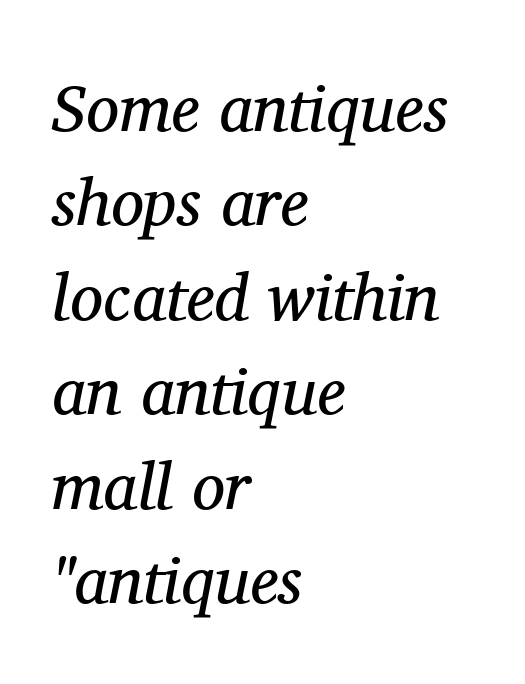
The image shows 66 px regular-weight serif type, italic (leaning right); set left-aligned, normal line spacing (1.43x), normal letter spacing, not underlined; medium stroke contrast and a medium x-height.
